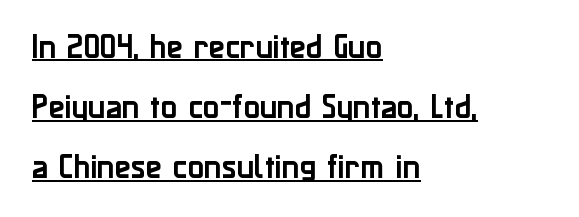
Loosely led — the rows are spread out. A typesetter would call this zero additional tracking. Every word sits above its own underline. Casual observation: everything's shoved over to the left. No italicization has been applied; the sample stays upright.
